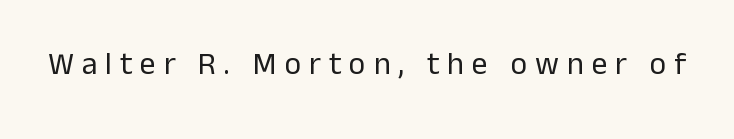
The image shows 32 px regular-weight sans-serif type, upright; set unusually wide letter spacing (+0.24 em), not underlined; low stroke contrast and a medium x-height.
